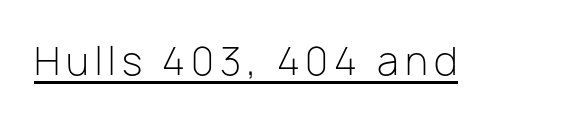
Q: Is the text bold? A: No.
Q: Is the text italic (slanted)? A: No, it is upright.
Q: Is the typeface a serif or a sans-serif typeface? A: Sans-serif.
Q: Is the text underlined? A: Yes.
Q: Width (condensed, normal, or wide)? A: Normal.
Q: Stroke contrast? A: Low.
Q: x-height? A: Medium.
Q: Monospaced? A: No.
